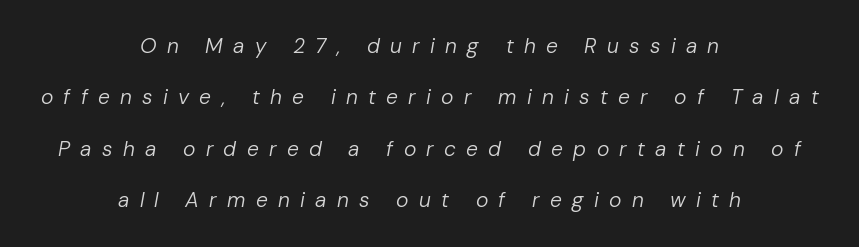
The image shows 21 px text type, italic (leaning right); set centered, loose line spacing (2.45x), unusually wide letter spacing (+0.49 em), not underlined.
